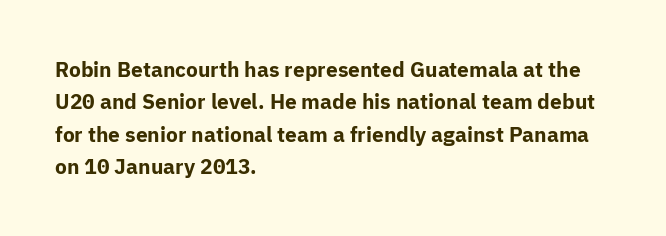
Unlike italic type, these characters show no tilt at all. Line starts are locked; line ends wander. Characters follow at the spacing the type designer built in. On the weight axis this lands at bold, roughly 700. The passage shown is not underscored anywhere.
